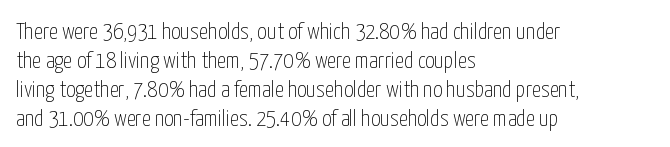
{"italic": "no", "bold": "no", "underline": "no", "align": "left", "line_spacing": "normal", "line_spacing_ratio": 1.26, "letter_spacing": "normal", "letter_spacing_em": 0.0, "glyph_px": 23}
